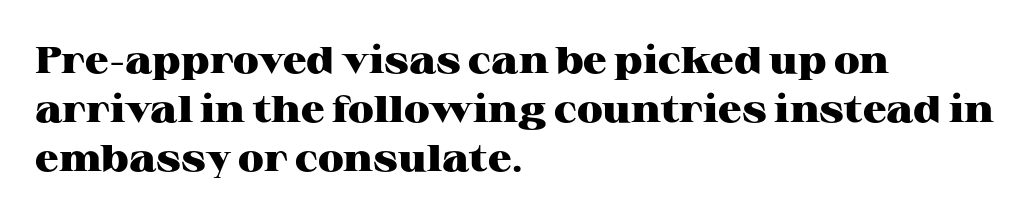
One-word summary of the alignment: left. Rule under the text: the space is simply empty. The font is running at its bold setting. In terms of leading, this rendering sits right in the middle.
